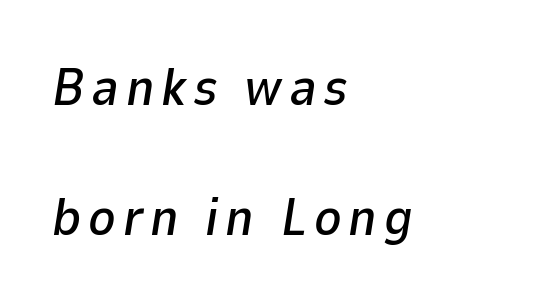
Q: Is the text italic (slanted)? A: Yes, it leans right by about 9 degrees.
Q: Is the text underlined? A: No.
Q: How is the paragraph aligned? A: Left-aligned.
Q: Is the spacing between lines tight, normal or loose? A: Loose.
Q: Width (condensed, normal, or wide)? A: Normal.
Q: Stroke contrast? A: Low.
Q: x-height? A: Medium.
Q: Monospaced? A: No.
